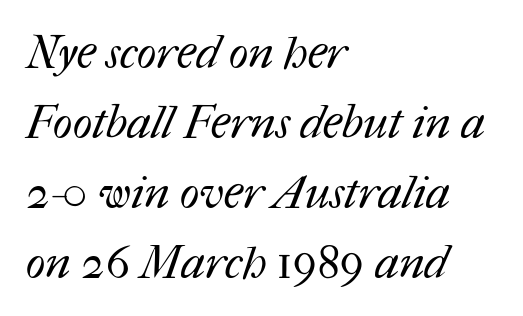
{"bold": "no", "weight": "regular", "width": "normal", "stroke_contrast": "medium", "x_height": "medium", "monospaced": "no", "underline": "no", "align": "left", "line_spacing": "normal", "line_spacing_ratio": 1.52, "letter_spacing": "normal", "letter_spacing_em": 0.0, "glyph_px": 46}
